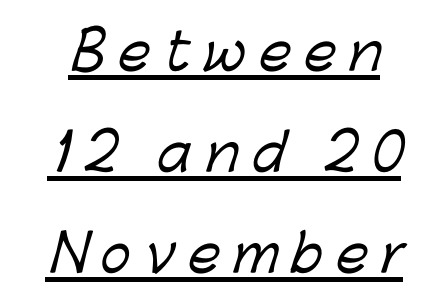
Q: Is the typeface a serif or a sans-serif typeface? A: Sans-serif.
Q: Is the text underlined? A: Yes.
Q: Is the spacing between letters normal or unusually wide? A: Unusually wide.
Q: Is the spacing between lines tight, normal or loose? A: Loose.
Q: Width (condensed, normal, or wide)? A: Normal.
Q: Stroke contrast? A: Low.
Q: x-height? A: Medium.
Q: Monospaced? A: No.
